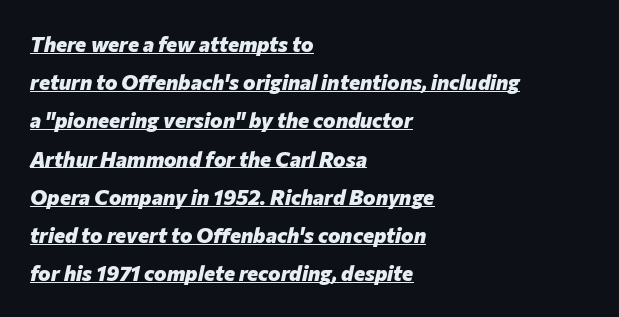
The image shows 21 px bold type, italic (leaning right); set left-aligned, line spacing 1.82x, normal letter spacing, underlined.
